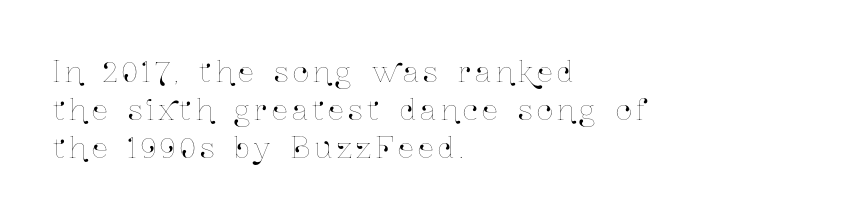
{"italic": "no", "width": "condensed", "stroke_contrast": "low", "x_height": "medium", "monospaced": "no", "underline": "no", "align": "left", "line_spacing": "normal", "line_spacing_ratio": 1.35, "glyph_px": 28}
